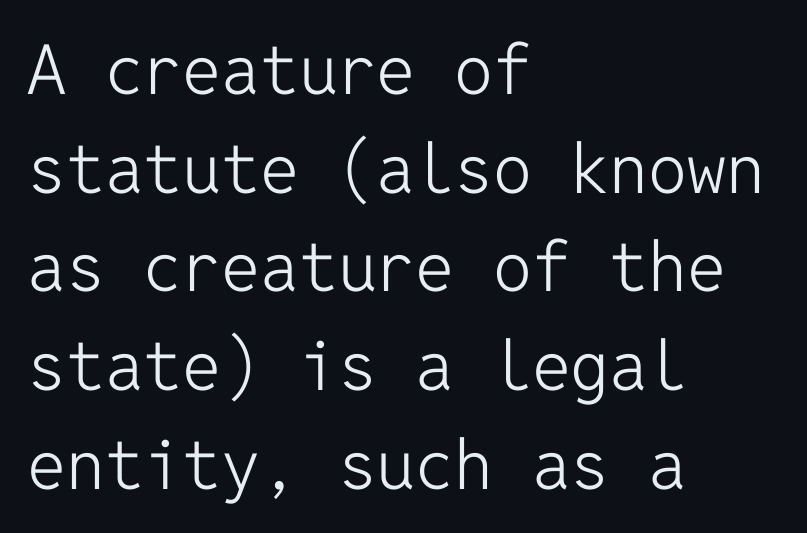
{"serif": "no", "italic": "no", "bold": "no", "weight": "light", "width": "normal", "stroke_contrast": "low", "x_height": "medium", "monospaced": "yes", "underline": "no", "align": "left", "line_spacing": "normal", "line_spacing_ratio": 1.43, "letter_spacing": "normal", "letter_spacing_em": 0.0, "glyph_px": 69}
